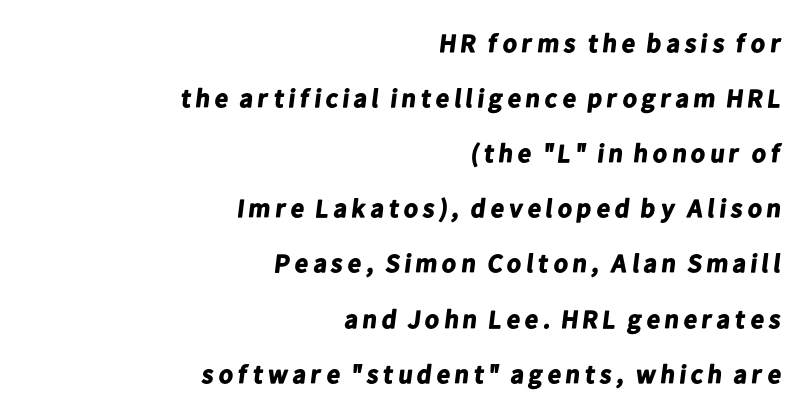
{"bold": "yes", "underline": "no", "align": "right", "line_spacing": "loose", "line_spacing_ratio": 2.12, "glyph_px": 26}
